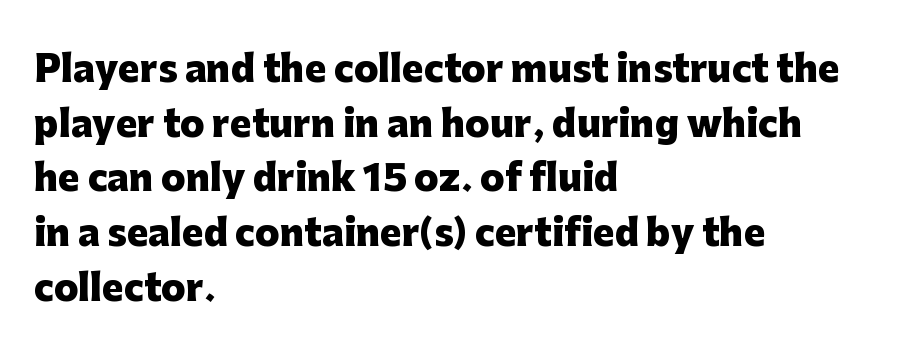
{"serif": "no", "italic": "no", "bold": "yes", "weight": "heavy", "width": "normal", "stroke_contrast": "low", "x_height": "medium", "monospaced": "no", "underline": "no", "align": "left", "line_spacing": "normal", "line_spacing_ratio": 1.52, "letter_spacing": "normal", "letter_spacing_em": 0.0, "glyph_px": 36}
